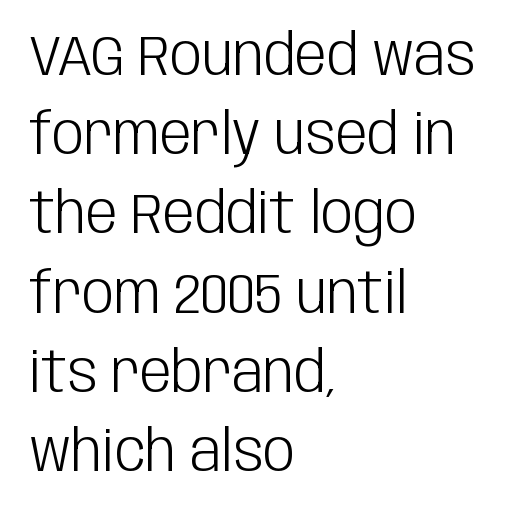
In terms of posture, this sample is upright. Are there feet on the stems? There aren't — it's a sans. The words here are not underlined. Whoever set this chose a conventional vertical rhythm. Weight class: somewhere from thin through regular.
